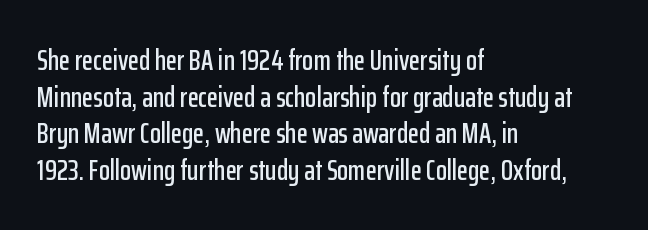
Q: Is the text italic (slanted)? A: No, it is upright.
Q: Is the typeface a serif or a sans-serif typeface? A: Sans-serif.
Q: Is the text underlined? A: No.
Q: How is the paragraph aligned? A: Left-aligned.
Q: Is the spacing between letters normal or unusually wide? A: Normal.
Q: Is the spacing between lines tight, normal or loose? A: Normal.
Q: Width (condensed, normal, or wide)? A: Condensed.
Q: Stroke contrast? A: Low.
Q: x-height? A: Medium.
Q: Monospaced? A: No.
